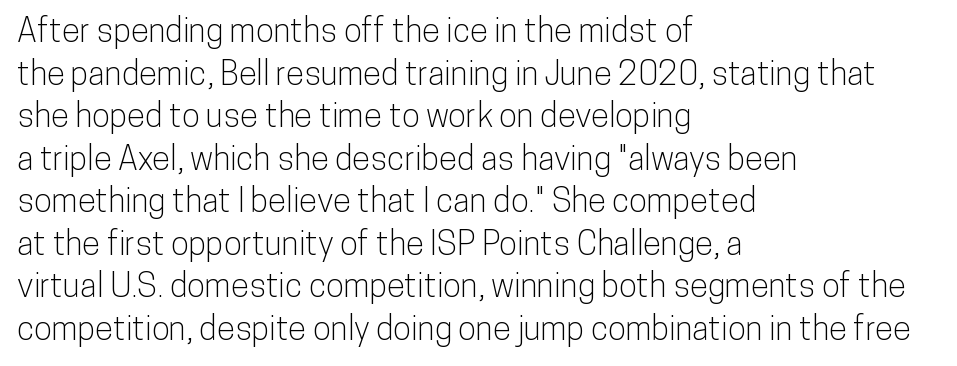
{"serif": "no", "italic": "no", "width": "condensed", "stroke_contrast": "low", "x_height": "medium", "monospaced": "no", "underline": "no", "align": "left", "line_spacing": "normal", "line_spacing_ratio": 1.29, "letter_spacing": "normal", "letter_spacing_em": 0.0, "glyph_px": 33}
